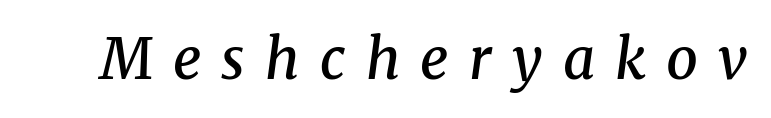
{"serif": "yes", "italic": "yes", "lean": "right", "slant_degrees": 8, "bold": "semi", "weight": "semibold", "width": "normal", "stroke_contrast": "medium", "x_height": "medium", "monospaced": "no", "underline": "no", "letter_spacing": "wide", "letter_spacing_em": 0.36, "glyph_px": 56}
